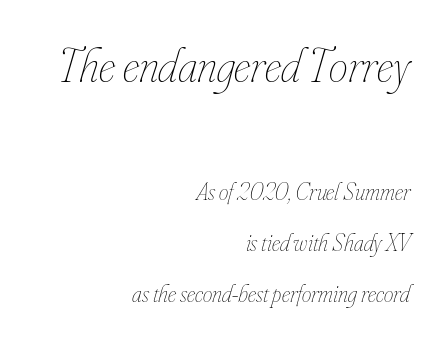
Q: Is the text bold? A: No.
Q: Is the text italic (slanted)? A: Yes, it leans right by about 16 degrees.
Q: Is the text underlined? A: No.
Q: How is the paragraph aligned? A: Right-aligned.
Q: Is the spacing between letters normal or unusually wide? A: Normal.
Q: Is the spacing between lines tight, normal or loose? A: Loose.
Q: Which block of text is set in a larger size, the first (top) or the second (bottom)? A: The first (top) one.
Q: Width (condensed, normal, or wide)? A: Condensed.
Q: Stroke contrast? A: Low.
Q: x-height? A: Small.
Q: Monospaced? A: No.
